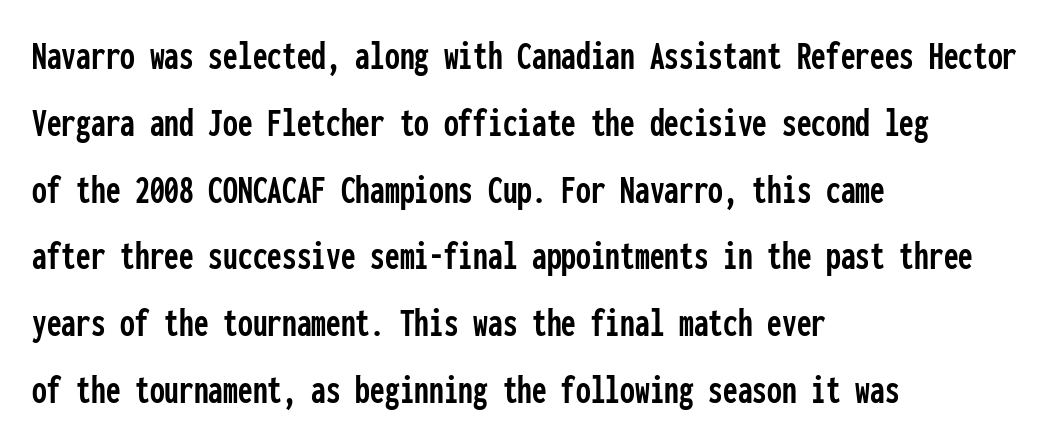
The passage shown has conventional tracking throughout. The typography opts for an upright posture over an oblique one. The passage shown is typed in a monospace face where columns stay perfectly aligned. The text block is weighted toward the left margin, trailing off unevenly rightward. Clear beneath every line of the passage. Type style note: lacks serifs.
